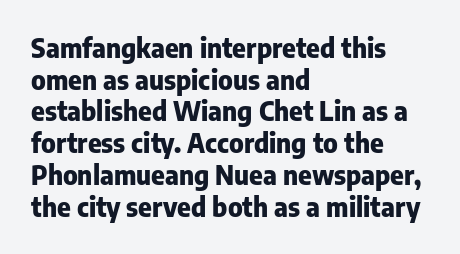
The image shows 26 px bold type, upright; set left-aligned, line spacing 1.22x, normal letter spacing, not underlined.
